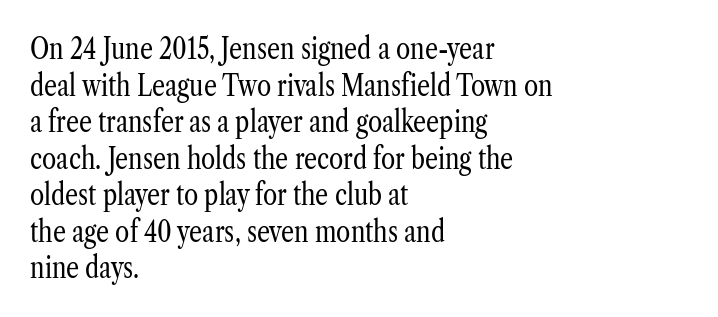
Q: Is the text bold? A: No.
Q: Is the text italic (slanted)? A: No, it is upright.
Q: Is the typeface a serif or a sans-serif typeface? A: Serif.
Q: Is the text underlined? A: No.
Q: How is the paragraph aligned? A: Left-aligned.
Q: Is the spacing between letters normal or unusually wide? A: Normal.
Q: Is the spacing between lines tight, normal or loose? A: Normal.
Q: Width (condensed, normal, or wide)? A: Condensed.
Q: Stroke contrast? A: Low.
Q: x-height? A: Medium.
Q: Monospaced? A: No.
